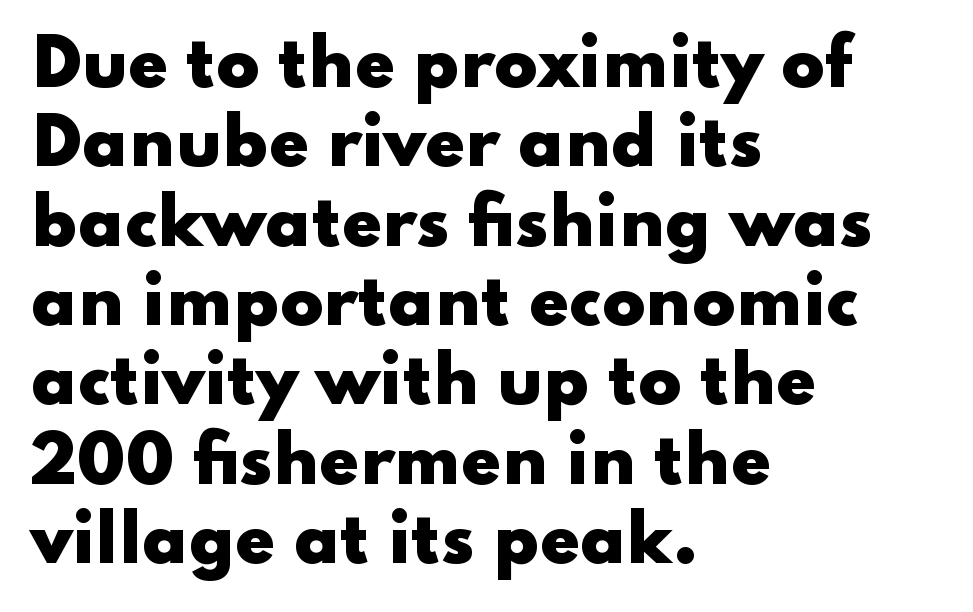
Q: Is the text bold? A: Yes.
Q: Is the text italic (slanted)? A: No, it is upright.
Q: Is the typeface a serif or a sans-serif typeface? A: Sans-serif.
Q: Is the text underlined? A: No.
Q: How is the paragraph aligned? A: Left-aligned.
Q: Is the spacing between letters normal or unusually wide? A: Normal.
Q: Width (condensed, normal, or wide)? A: Wide.
Q: Stroke contrast? A: Low.
Q: x-height? A: Small.
Q: Monospaced? A: No.
